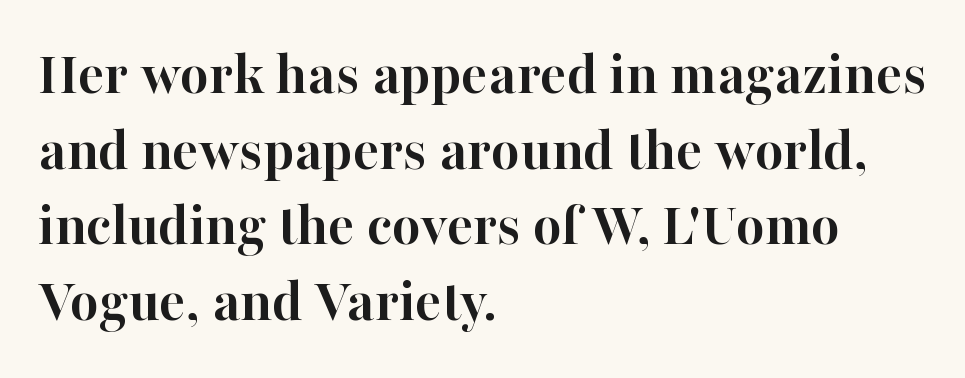
The image shows 62 px semibold serif type, upright; set left-aligned, line spacing 1.22x, normal letter spacing, not underlined; high stroke contrast and a medium x-height.
